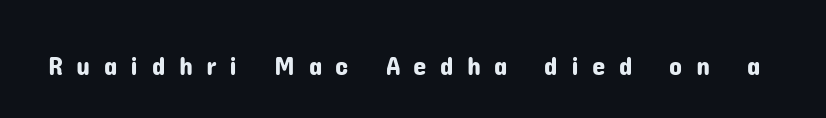
The image shows 27 px text type, upright; set unusually wide letter spacing (+0.49 em), not underlined.
